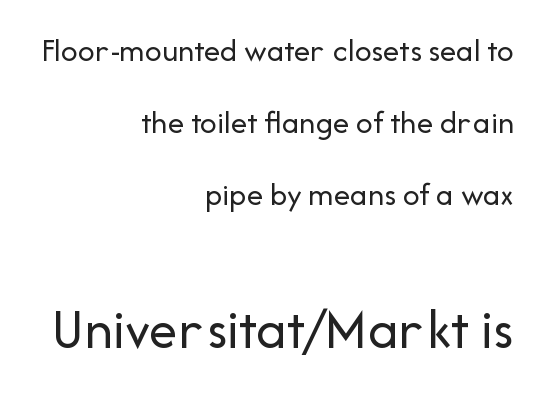
Q: Is the text bold? A: No.
Q: Is the text italic (slanted)? A: No, it is upright.
Q: Is the typeface a serif or a sans-serif typeface? A: Sans-serif.
Q: Is the text underlined? A: No.
Q: How is the paragraph aligned? A: Right-aligned.
Q: Is the spacing between letters normal or unusually wide? A: Normal.
Q: Is the spacing between lines tight, normal or loose? A: Loose.
Q: Which block of text is set in a larger size, the first (top) or the second (bottom)? A: The second (bottom) one.
Q: Width (condensed, normal, or wide)? A: Normal.
Q: Stroke contrast? A: Low.
Q: x-height? A: Medium.
Q: Monospaced? A: No.
